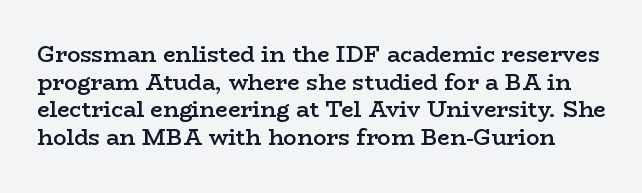
The image shows 22 px text type, upright; set normal line spacing (1.26x), normal letter spacing, not underlined.
